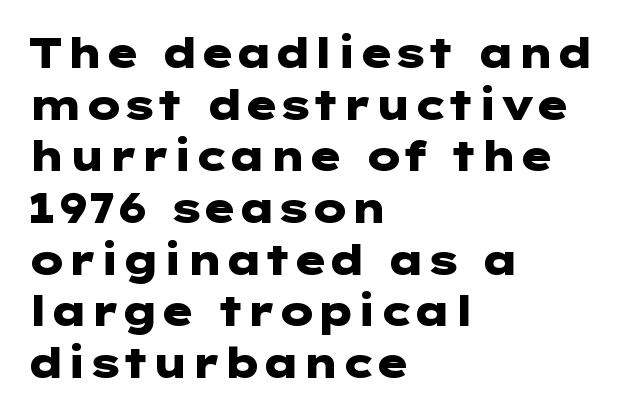
This rendering features lettering with no underline. Notice how the stems are strictly vertical — no italics here. Examine the stroke ends and you'll find no serifs. Stroke thickness is high; the sample reads as a true bold. Students, observe: this is what conventionally led text looks like.
